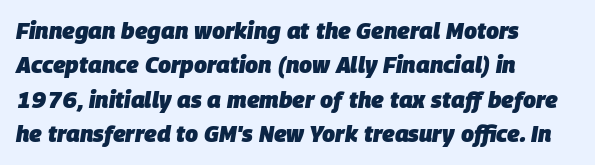
Each row of text sits above clean, open space. Slanted lettering throughout. Weight: bold. Here the glyphs are tracked normally, forming tight word shapes.
